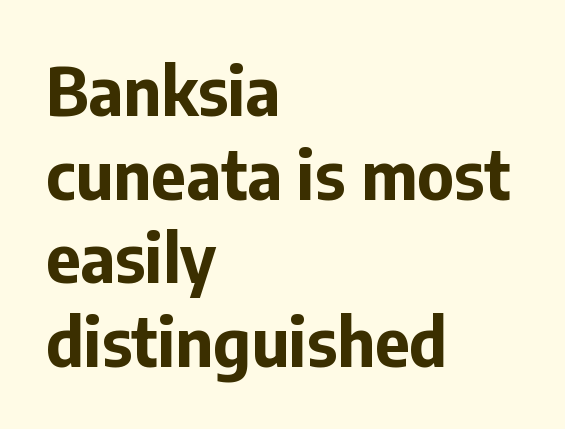
Q: Is the text bold? A: Yes.
Q: Is the text italic (slanted)? A: No, it is upright.
Q: Is the typeface a serif or a sans-serif typeface? A: Sans-serif.
Q: Is the text underlined? A: No.
Q: How is the paragraph aligned? A: Left-aligned.
Q: Is the spacing between letters normal or unusually wide? A: Normal.
Q: Is the spacing between lines tight, normal or loose? A: Normal.
Q: Width (condensed, normal, or wide)? A: Normal.
Q: Stroke contrast? A: Low.
Q: x-height? A: Medium.
Q: Monospaced? A: No.
